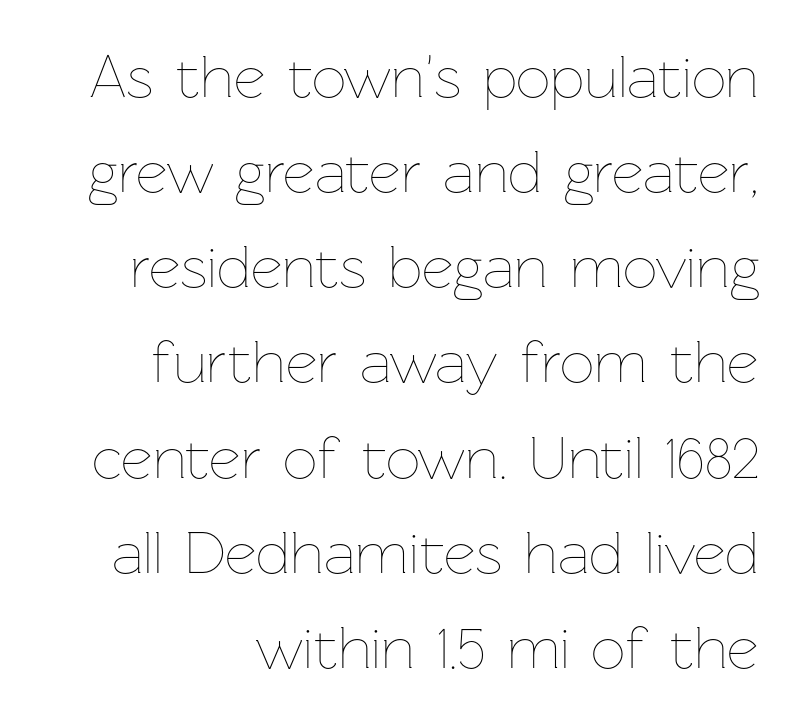
{"italic": "no", "bold": "no", "weight": "thin", "width": "normal", "stroke_contrast": "low", "x_height": "medium", "monospaced": "no", "underline": "no", "align": "right", "line_spacing": "normal", "line_spacing_ratio": 1.56, "letter_spacing": "normal", "letter_spacing_em": 0.0, "glyph_px": 61}
